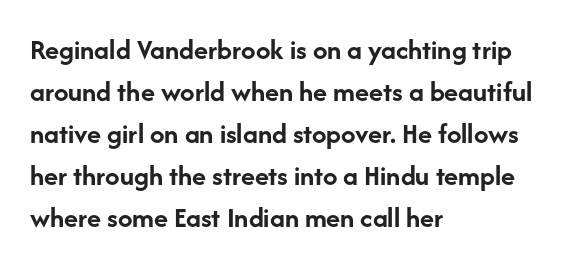
Q: Is the text bold? A: Yes.
Q: Is the text italic (slanted)? A: No, it is upright.
Q: Is the typeface a serif or a sans-serif typeface? A: Sans-serif.
Q: Is the text underlined? A: No.
Q: How is the paragraph aligned? A: Left-aligned.
Q: Is the spacing between letters normal or unusually wide? A: Normal.
Q: Is the spacing between lines tight, normal or loose? A: Normal.
Q: Width (condensed, normal, or wide)? A: Normal.
Q: Stroke contrast? A: Low.
Q: x-height? A: Medium.
Q: Monospaced? A: No.
